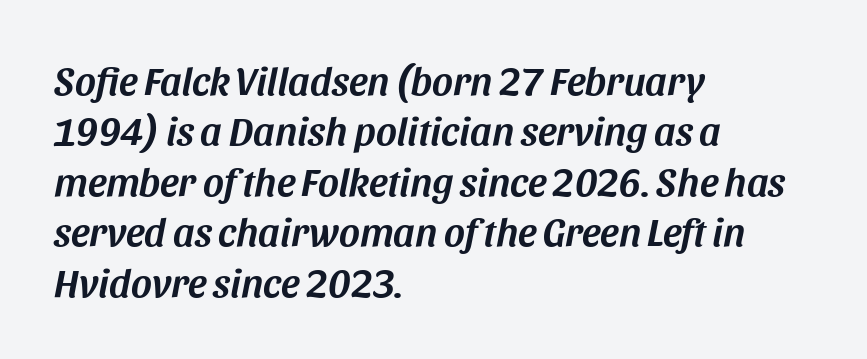
The image shows 40 px text type, italic (leaning right); set left-aligned, normal line spacing (1.26x), normal letter spacing, not underlined; medium stroke contrast and a large x-height.
